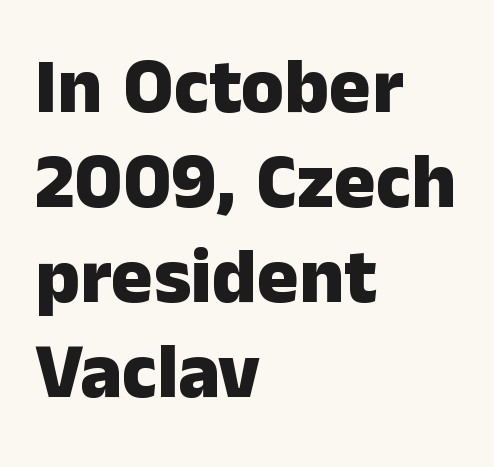
Q: Is the text bold? A: Yes.
Q: Is the text italic (slanted)? A: No, it is upright.
Q: Is the typeface a serif or a sans-serif typeface? A: Sans-serif.
Q: Is the text underlined? A: No.
Q: How is the paragraph aligned? A: Left-aligned.
Q: Is the spacing between letters normal or unusually wide? A: Normal.
Q: Width (condensed, normal, or wide)? A: Normal.
Q: Stroke contrast? A: Low.
Q: x-height? A: Medium.
Q: Monospaced? A: No.
